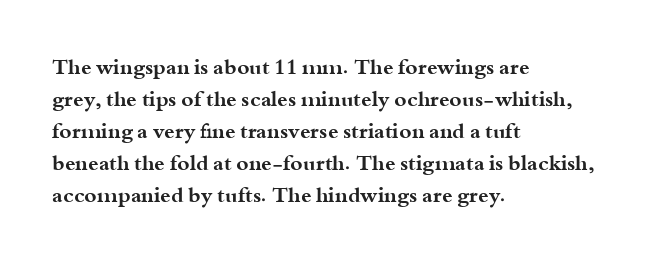
Q: Is the text bold? A: Yes.
Q: Is the text italic (slanted)? A: No, it is upright.
Q: Is the text underlined? A: No.
Q: How is the paragraph aligned? A: Left-aligned.
Q: Is the spacing between letters normal or unusually wide? A: Normal.
Q: Is the spacing between lines tight, normal or loose? A: Normal.
